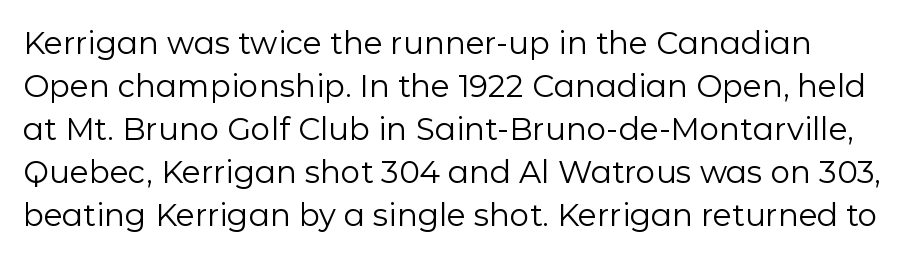
Q: Is the text bold? A: No.
Q: Is the text italic (slanted)? A: No, it is upright.
Q: Is the typeface a serif or a sans-serif typeface? A: Sans-serif.
Q: Is the text underlined? A: No.
Q: Is the spacing between letters normal or unusually wide? A: Normal.
Q: Is the spacing between lines tight, normal or loose? A: Normal.
Q: Width (condensed, normal, or wide)? A: Normal.
Q: Stroke contrast? A: Low.
Q: x-height? A: Medium.
Q: Monospaced? A: No.
